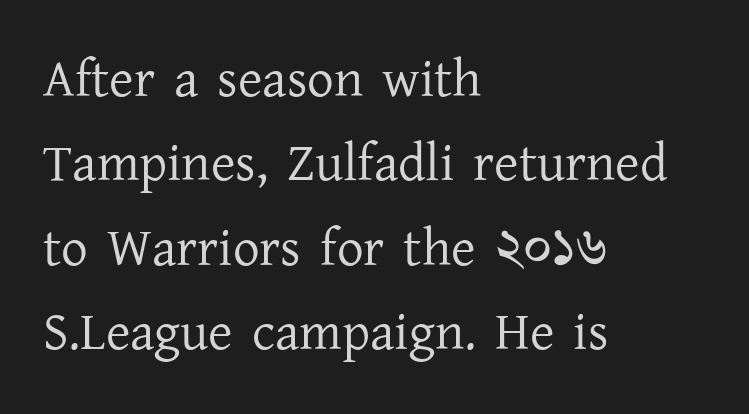
Beneath every word, the page is bare. I'd call this a serif setting — the letters wear small feet. Think of a printed novel: that variable character pitch is what you see here. No letter is thick-stroked: the sample isn't bold.
